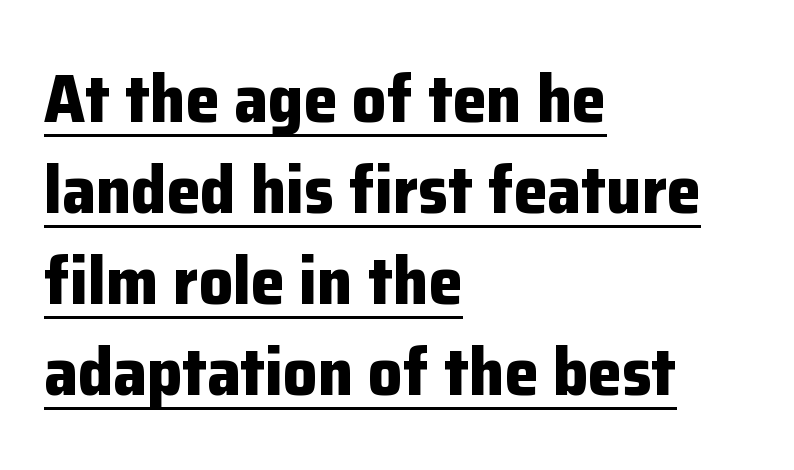
Q: Is the text bold? A: Yes.
Q: Is the text italic (slanted)? A: No, it is upright.
Q: Is the typeface a serif or a sans-serif typeface? A: Sans-serif.
Q: Is the text underlined? A: Yes.
Q: How is the paragraph aligned? A: Left-aligned.
Q: Is the spacing between letters normal or unusually wide? A: Normal.
Q: Is the spacing between lines tight, normal or loose? A: Normal.
Q: Width (condensed, normal, or wide)? A: Normal.
Q: Stroke contrast? A: Low.
Q: x-height? A: Medium.
Q: Monospaced? A: No.
